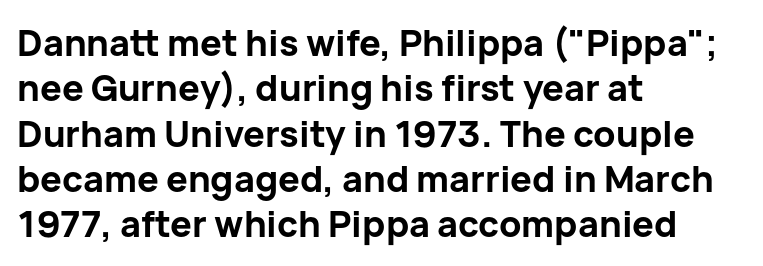
Q: Is the text bold? A: Yes.
Q: Is the text italic (slanted)? A: No, it is upright.
Q: Is the typeface a serif or a sans-serif typeface? A: Sans-serif.
Q: Is the text underlined? A: No.
Q: How is the paragraph aligned? A: Left-aligned.
Q: Is the spacing between letters normal or unusually wide? A: Normal.
Q: Is the spacing between lines tight, normal or loose? A: Normal.
Q: Width (condensed, normal, or wide)? A: Normal.
Q: Stroke contrast? A: Low.
Q: x-height? A: Medium.
Q: Monospaced? A: No.
